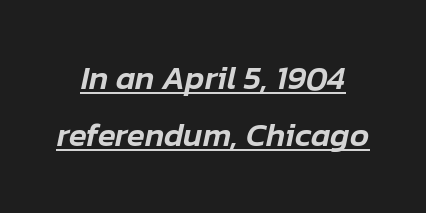
The image shows 33 px text type, italic (leaning right); set line spacing 1.73x, normal letter spacing, underlined; low stroke contrast and a medium x-height.
